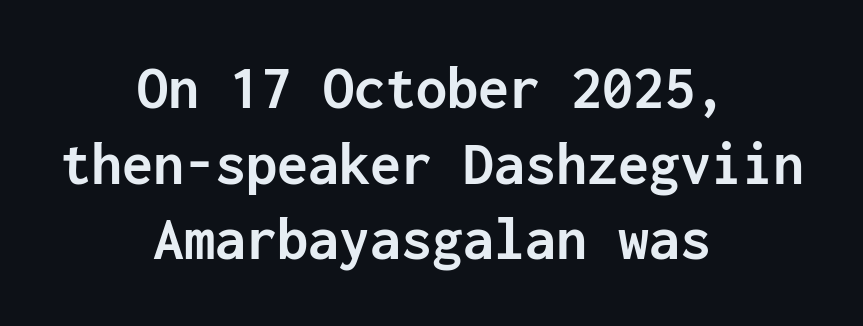
{"serif": "no", "italic": "no", "bold": "yes", "weight": "semibold", "width": "normal", "stroke_contrast": "low", "x_height": "medium", "monospaced": "yes", "underline": "no", "align": "center", "line_spacing_ratio": 1.22, "letter_spacing": "normal", "letter_spacing_em": 0.0, "glyph_px": 62}
